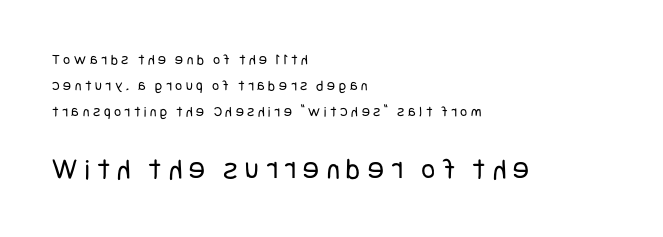
A quiet, ordinary-to-light weight characterises the typeface. Characters remain perfectly vertical along every line. The passage shown is not underscored anywhere. The horizontal fit of the characters is loose and conspicuously gappy. Is the lower block the larger one? Yes — the lower block carries the bigger type. Unlike a traditional serif, this face leaves its strokes unadorned.
